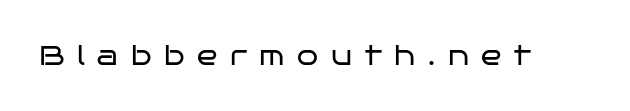
{"italic": "no", "bold": "no", "underline": "no", "letter_spacing": "wide", "letter_spacing_em": 0.47, "glyph_px": 27}
